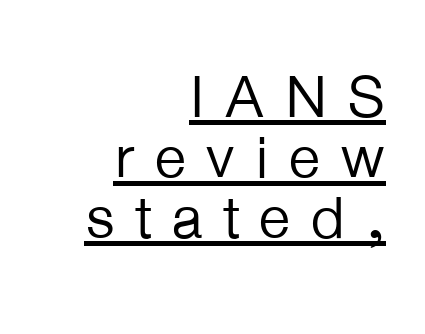
{"serif": "no", "italic": "no", "bold": "no", "weight": "regular", "width": "normal", "stroke_contrast": "low", "x_height": "medium", "monospaced": "no", "underline": "yes", "align": "right", "line_spacing": "tight", "line_spacing_ratio": 1.01, "letter_spacing": "wide", "letter_spacing_em": 0.31, "glyph_px": 60}
